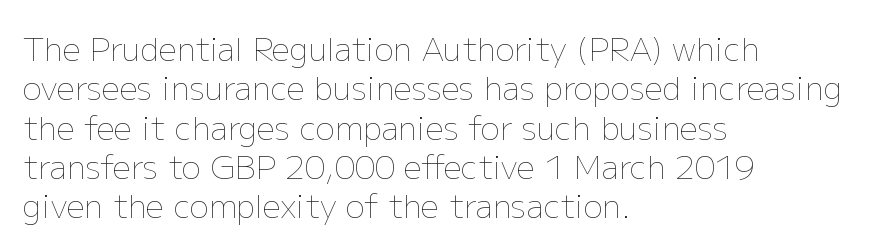
Q: Is the text bold? A: No.
Q: Is the text italic (slanted)? A: No, it is upright.
Q: Is the text underlined? A: No.
Q: How is the paragraph aligned? A: Left-aligned.
Q: Is the spacing between letters normal or unusually wide? A: Normal.
Q: Width (condensed, normal, or wide)? A: Normal.
Q: Stroke contrast? A: Low.
Q: x-height? A: Medium.
Q: Monospaced? A: No.
